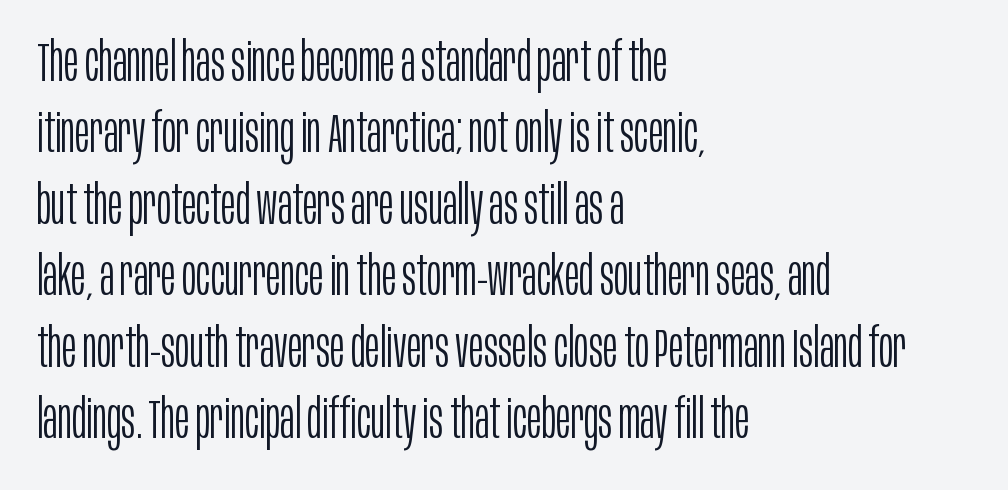
{"serif": "no", "italic": "no", "bold": "no", "weight": "light", "width": "condensed", "stroke_contrast": "low", "x_height": "large", "monospaced": "no", "underline": "no", "align": "left", "line_spacing": "normal", "line_spacing_ratio": 1.3, "letter_spacing": "normal", "letter_spacing_em": 0.0, "glyph_px": 55}
